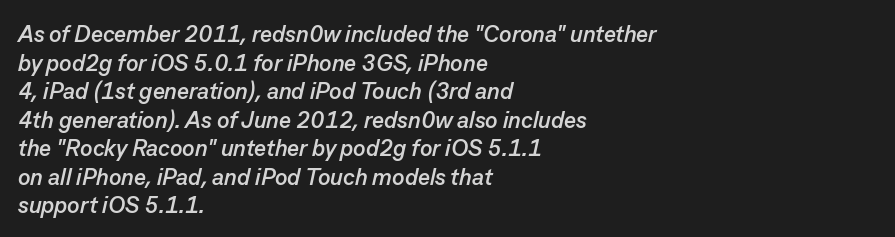
Q: Is the text bold? A: Yes.
Q: Is the text italic (slanted)? A: Yes, it leans right by about 13 degrees.
Q: Is the text underlined? A: No.
Q: How is the paragraph aligned? A: Left-aligned.
Q: Is the spacing between letters normal or unusually wide? A: Normal.
